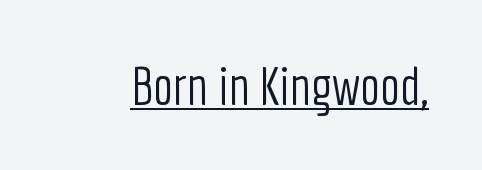
Does the lettering tilt? It doesn't — this is upright. The rendering shows plain stroke endings on the letterforms — a sans-serif design. Each letter keeps its own natural width here, so spacing adapts to shape. The weight would be labelled regular, book, light, or lighter still. The passage shown has conventional tracking throughout.
